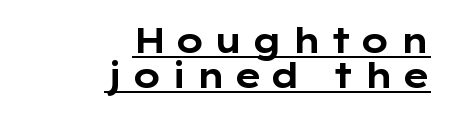
The image shows 34 px bold, wide sans-serif type, upright; set right-aligned, tight line spacing (1.02x), unusually wide letter spacing (+0.23 em), underlined; low stroke contrast and a medium x-height.
